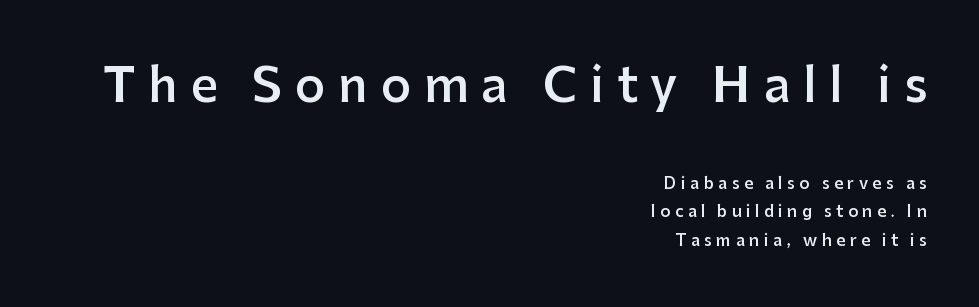
The image shows 47 px semibold sans-serif type, upright; set right-aligned, line spacing 1.76x, unusually wide letter spacing (+0.27 em), not underlined; the first (top) block is 2.94x larger; low stroke contrast and a medium x-height.
